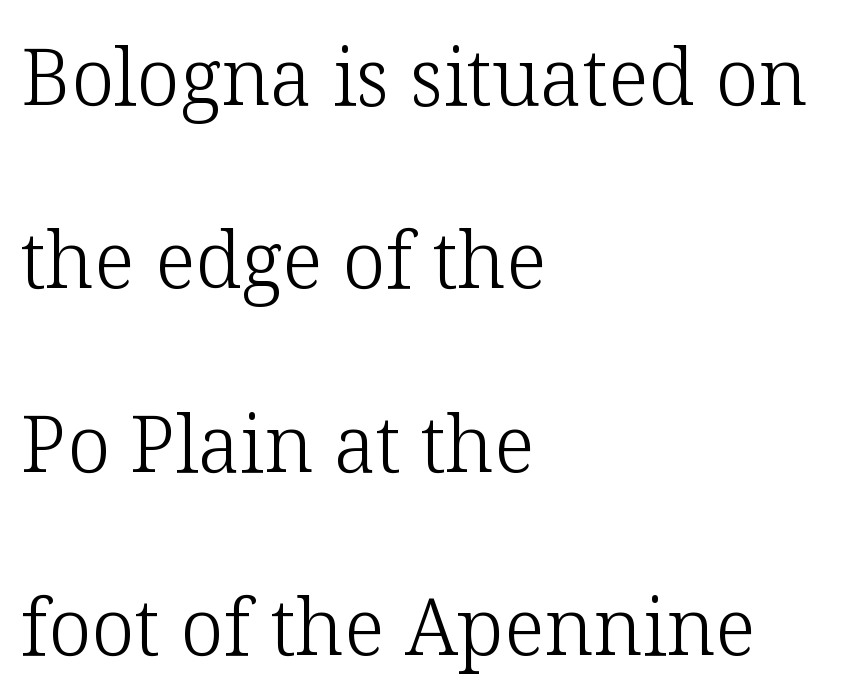
The strokes carry an ordinary text weight at most. Is this a fixed-width face? No — the glyphs have proportional, varying widths. The type family on display is of the serif kind. The passage shown stacks its lines with a broad gap. The space directly below the letters is spotless.
